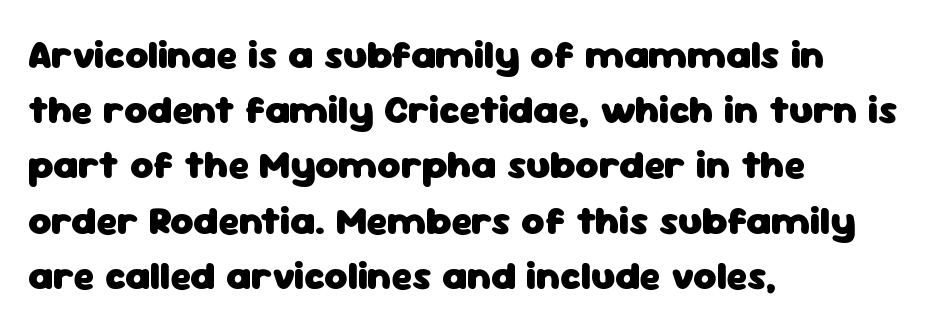
{"serif": "no", "italic": "no", "bold": "yes", "weight": "heavy", "width": "normal", "stroke_contrast": "low", "x_height": "medium", "monospaced": "no", "underline": "no", "align": "left", "line_spacing": "normal", "line_spacing_ratio": 1.38, "letter_spacing": "normal", "letter_spacing_em": 0.0, "glyph_px": 40}
